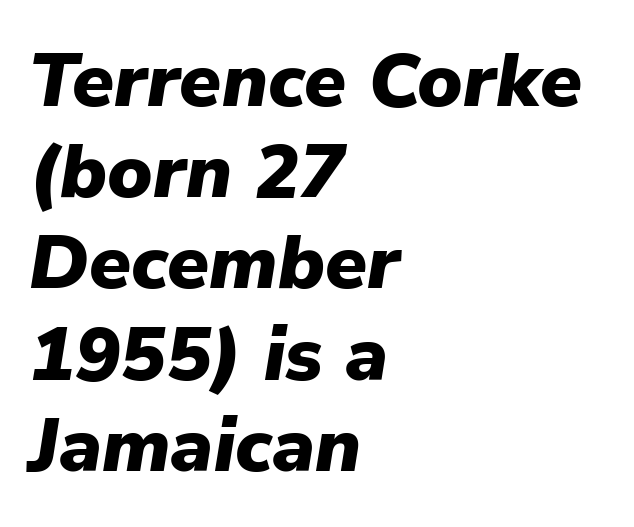
Caption: standard tracking, unaltered. Is the type slanted? Yes — the strokes lean at a clear angle. A dark, heavy texture on the line: the type is bold. The gap between lines stays unmarked.
